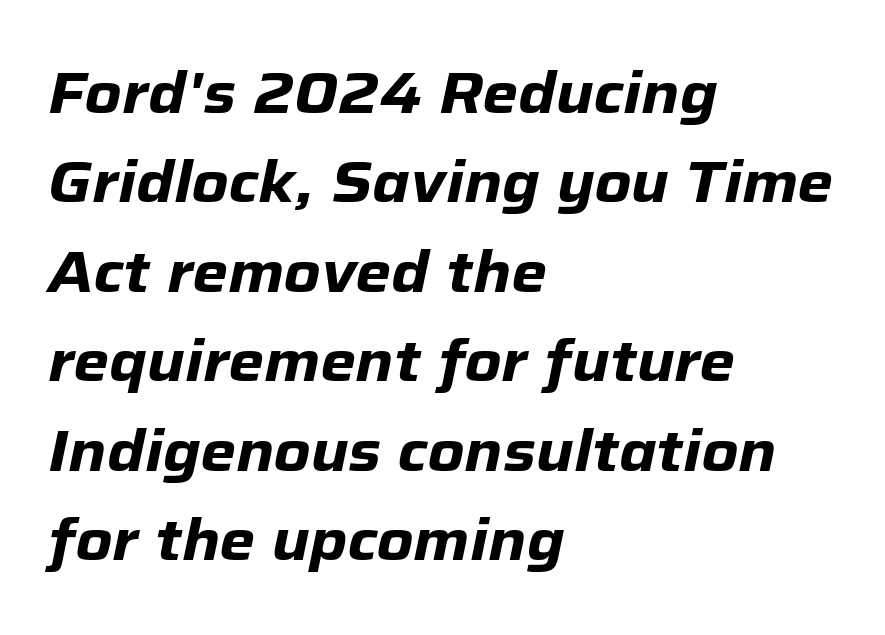
The image shows 57 px heavy type, italic (leaning right); set left-aligned, normal line spacing (1.57x), normal letter spacing, not underlined; low stroke contrast and a medium x-height.
